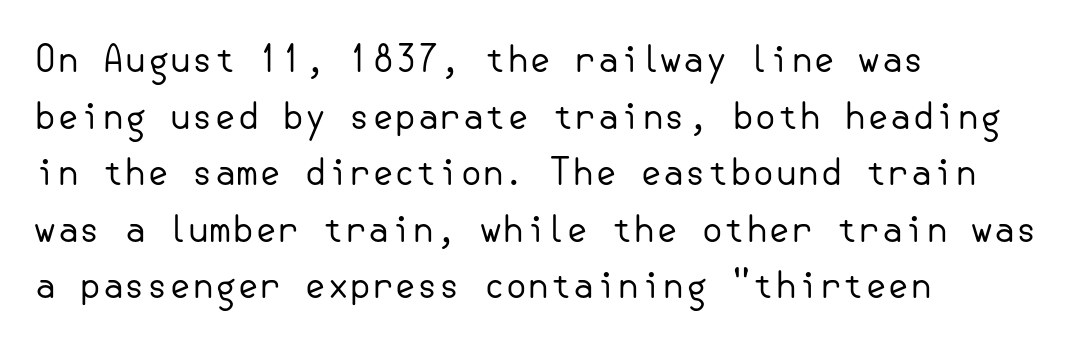
{"serif": "no", "italic": "no", "bold": "no", "weight": "regular", "width": "normal", "stroke_contrast": "low", "x_height": "small", "underline": "no", "align": "left", "line_spacing": "normal", "line_spacing_ratio": 1.57, "letter_spacing": "normal", "letter_spacing_em": 0.0, "glyph_px": 36}
